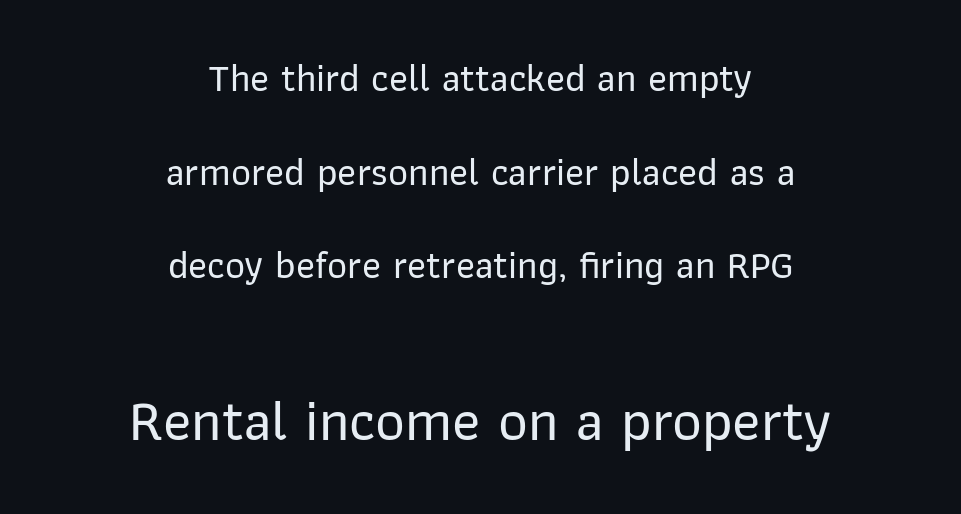
Every row of glyphs is offset so its center matches the block's center. Posture: upright roman. Plain, unruled lines of type. The passage shown stacks its lines with a broad gap.
